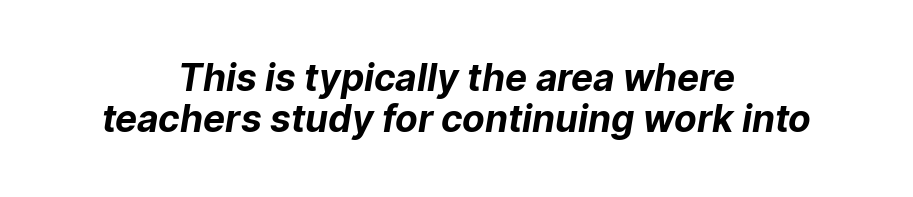
Q: Is the text bold? A: Yes.
Q: Is the typeface a serif or a sans-serif typeface? A: Sans-serif.
Q: Is the text underlined? A: No.
Q: How is the paragraph aligned? A: Centered.
Q: Is the spacing between letters normal or unusually wide? A: Normal.
Q: Is the spacing between lines tight, normal or loose? A: Tight.
Q: Width (condensed, normal, or wide)? A: Normal.
Q: Stroke contrast? A: Low.
Q: x-height? A: Medium.
Q: Monospaced? A: No.
